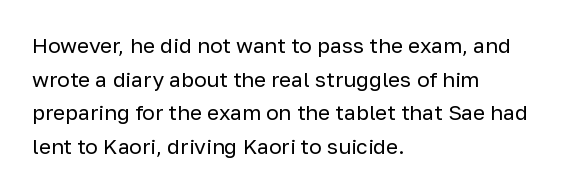
Q: Is the text bold? A: No.
Q: Is the text italic (slanted)? A: No, it is upright.
Q: Is the text underlined? A: No.
Q: How is the paragraph aligned? A: Left-aligned.
Q: Is the spacing between letters normal or unusually wide? A: Normal.
Q: Is the spacing between lines tight, normal or loose? A: Normal.
